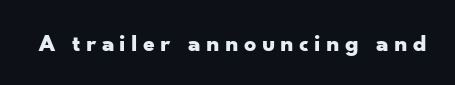
The tracking jumps out immediately: characters are airy and widely separated. Vertical strokes here are truly vertical. These lines carry a lot of weight — the face is fully bold. The area under the type is left untouched.
